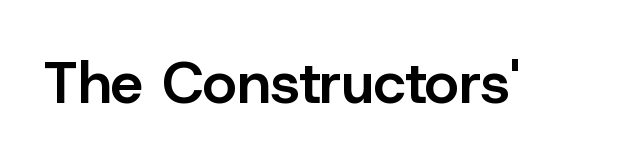
Q: Is the text bold? A: Semi-bold.
Q: Is the text italic (slanted)? A: No, it is upright.
Q: Is the typeface a serif or a sans-serif typeface? A: Sans-serif.
Q: Is the text underlined? A: No.
Q: Is the spacing between letters normal or unusually wide? A: Normal.
Q: Width (condensed, normal, or wide)? A: Normal.
Q: Stroke contrast? A: Low.
Q: x-height? A: Medium.
Q: Monospaced? A: No.
